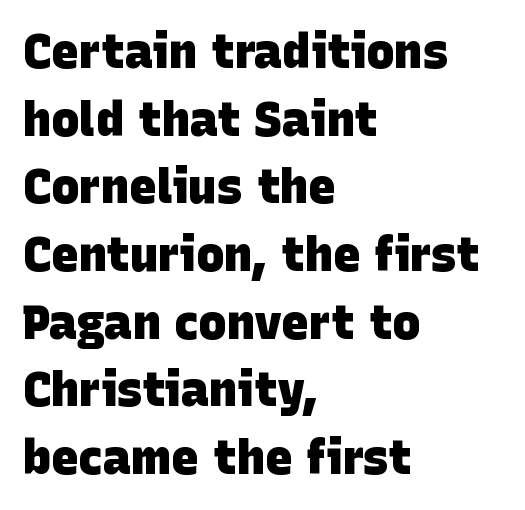
Q: Is the text bold? A: Yes.
Q: Is the typeface a serif or a sans-serif typeface? A: Sans-serif.
Q: Is the text underlined? A: No.
Q: How is the paragraph aligned? A: Left-aligned.
Q: Is the spacing between letters normal or unusually wide? A: Normal.
Q: Is the spacing between lines tight, normal or loose? A: Normal.
Q: Width (condensed, normal, or wide)? A: Normal.
Q: Stroke contrast? A: Low.
Q: x-height? A: Large.
Q: Monospaced? A: No.
